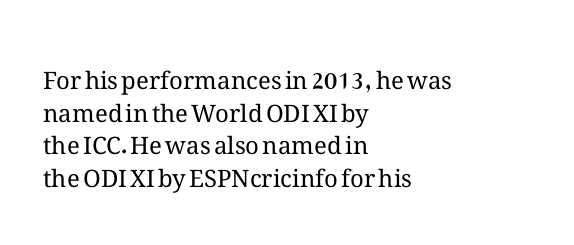
The image shows 24 px text type, upright; set left-aligned, normal line spacing (1.36x), normal letter spacing, not underlined.
